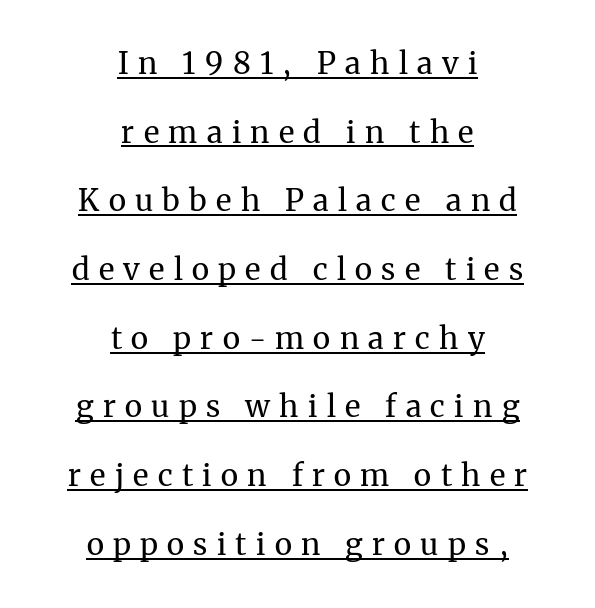
Q: Is the text bold? A: No.
Q: Is the text italic (slanted)? A: No, it is upright.
Q: Is the typeface a serif or a sans-serif typeface? A: Serif.
Q: Is the text underlined? A: Yes.
Q: How is the paragraph aligned? A: Centered.
Q: Is the spacing between letters normal or unusually wide? A: Unusually wide.
Q: Is the spacing between lines tight, normal or loose? A: Loose.
Q: Width (condensed, normal, or wide)? A: Normal.
Q: Stroke contrast? A: Medium.
Q: x-height? A: Medium.
Q: Monospaced? A: No.
